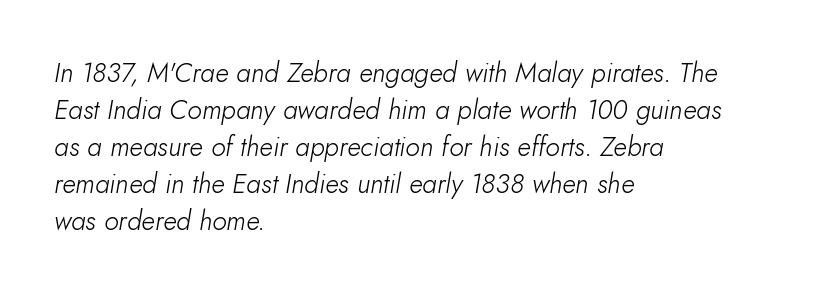
The image shows 27 px text type, italic (leaning right); set left-aligned, normal line spacing (1.37x), normal letter spacing, not underlined.
